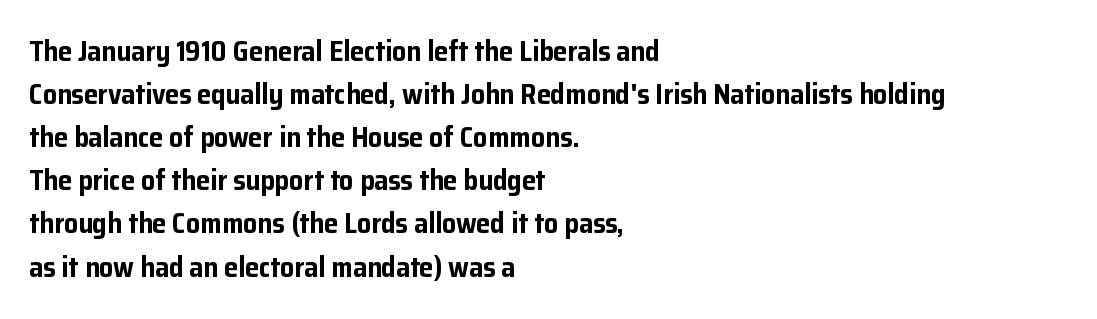
Q: Is the text bold? A: Yes.
Q: Is the text italic (slanted)? A: No, it is upright.
Q: Is the typeface a serif or a sans-serif typeface? A: Sans-serif.
Q: Is the text underlined? A: No.
Q: How is the paragraph aligned? A: Left-aligned.
Q: Is the spacing between letters normal or unusually wide? A: Normal.
Q: Is the spacing between lines tight, normal or loose? A: Normal.
Q: Width (condensed, normal, or wide)? A: Normal.
Q: Stroke contrast? A: Low.
Q: x-height? A: Medium.
Q: Monospaced? A: No.
